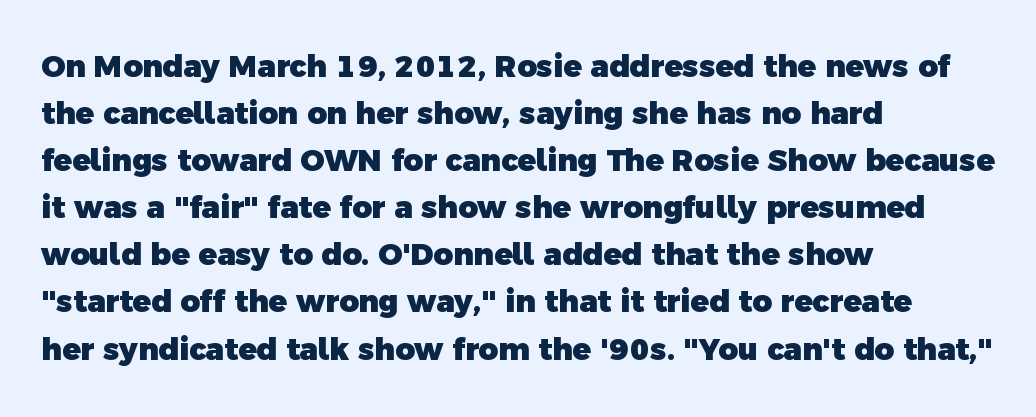
The image shows 30 px heavy sans-serif type; set left-aligned, normal line spacing (1.57x), normal letter spacing, not underlined; a medium x-height.
